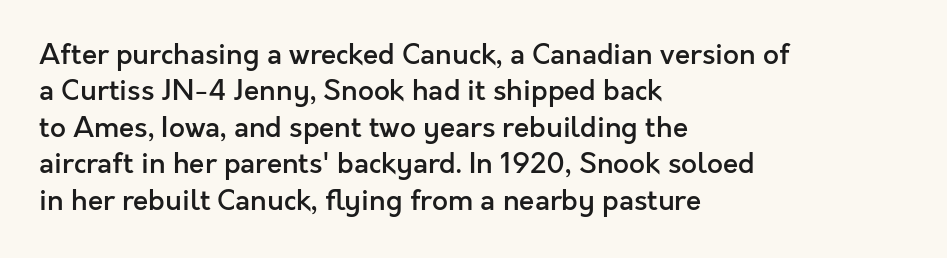
The image shows 28 px semibold sans-serif type, upright; set left-aligned, normal line spacing (1.3x), normal letter spacing, not underlined; a medium x-height.
